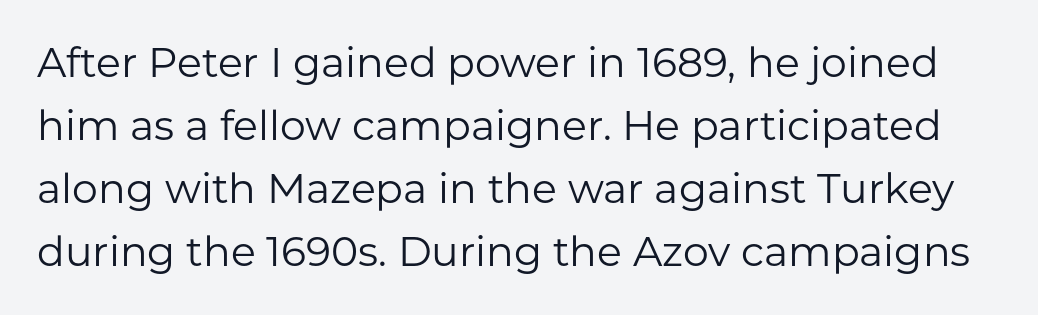
{"serif": "no", "italic": "no", "bold": "no", "weight": "regular", "width": "normal", "stroke_contrast": "low", "x_height": "medium", "monospaced": "no", "underline": "no", "line_spacing": "normal", "line_spacing_ratio": 1.54, "letter_spacing": "normal", "letter_spacing_em": 0.0, "glyph_px": 41}
